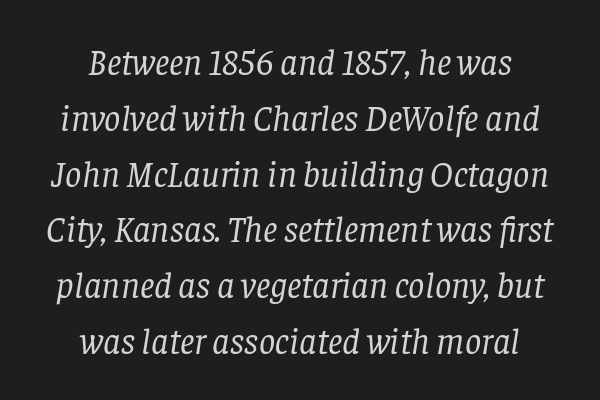
{"serif": "yes", "italic": "yes", "lean": "right", "slant_degrees": 8, "bold": "no", "weight": "regular", "width": "normal", "stroke_contrast": "low", "x_height": "large", "monospaced": "no", "underline": "no", "align": "center", "line_spacing": "normal", "line_spacing_ratio": 1.55, "letter_spacing": "normal", "letter_spacing_em": 0.0, "glyph_px": 36}
